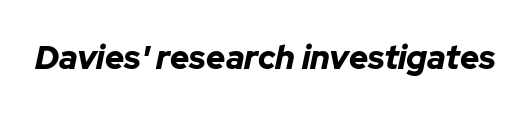
The image shows 33 px bold type, italic (leaning right); set normal letter spacing, not underlined; low stroke contrast and a medium x-height.
